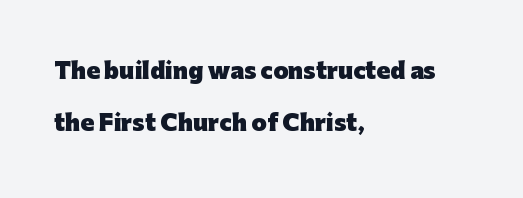
Q: Is the text bold? A: Yes.
Q: Is the text italic (slanted)? A: No, it is upright.
Q: Is the text underlined? A: No.
Q: How is the paragraph aligned? A: Left-aligned.
Q: Is the spacing between letters normal or unusually wide? A: Normal.
Q: Is the spacing between lines tight, normal or loose? A: Loose.
